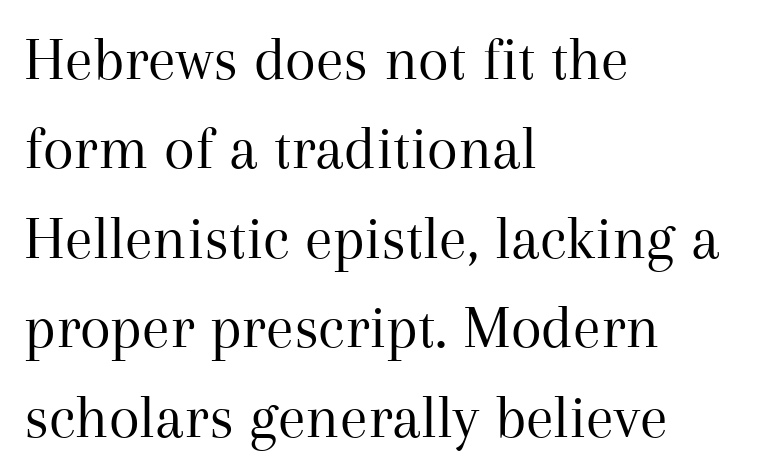
This rendering employs a face with finishing strokes, i.e., a serif. Does the leading feel generous? No, just average. Stroke mass is kept to a normal reading level or below. The lines are quadded left.
